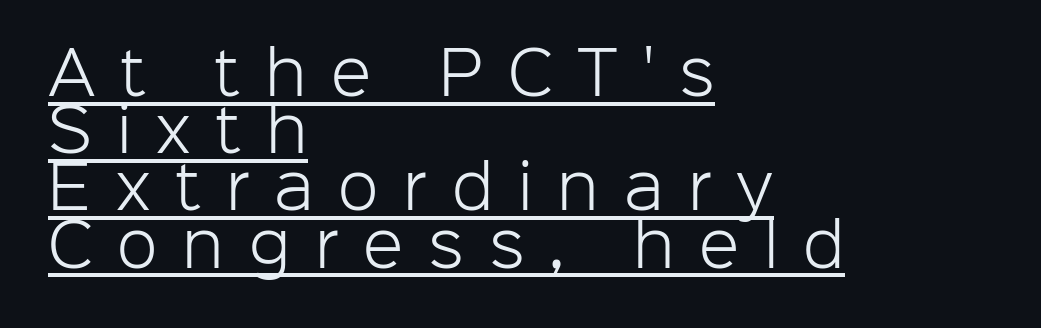
The image shows 59 px light sans-serif type, upright; set left-aligned, tight line spacing (0.97x), unusually wide letter spacing (+0.42 em), underlined; low stroke contrast and a medium x-height.
